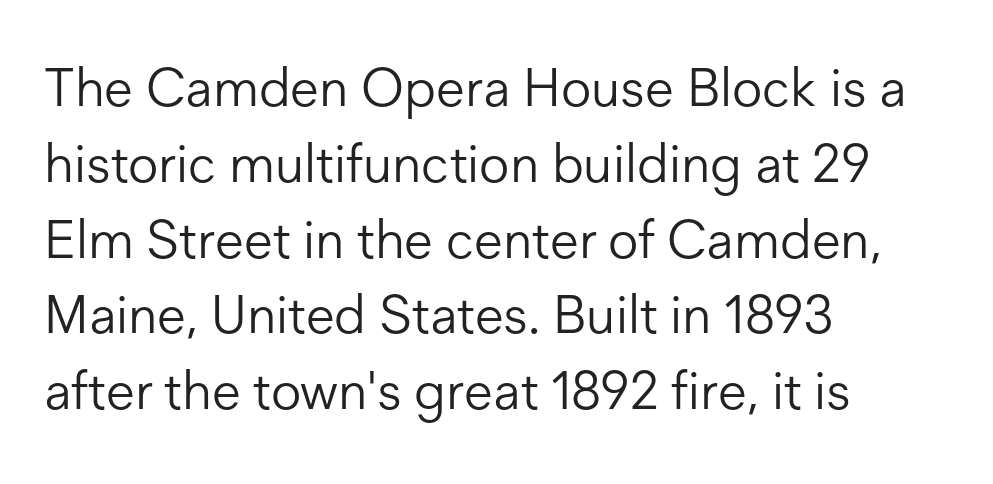
The image shows 53 px light sans-serif type, upright; set left-aligned, normal line spacing (1.43x), normal letter spacing, not underlined; low stroke contrast and a medium x-height.
